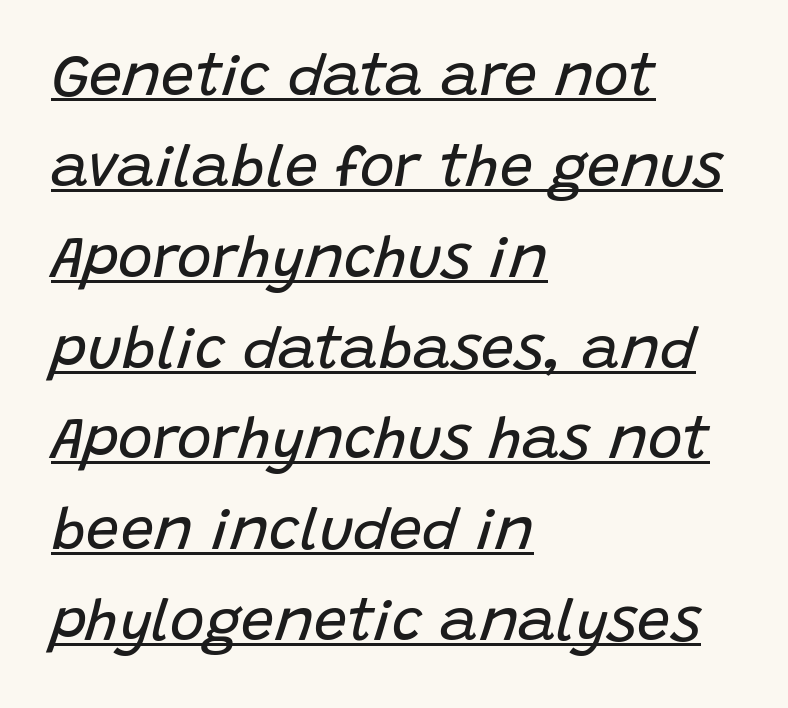
The image shows 59 px regular-weight type, italic (leaning right); set left-aligned, normal line spacing (1.54x), normal letter spacing, underlined; low stroke contrast and a large x-height.
